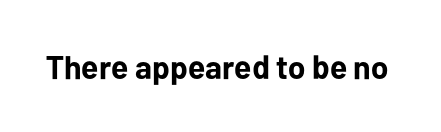
Q: Is the text bold? A: Yes.
Q: Is the text italic (slanted)? A: No, it is upright.
Q: Is the typeface a serif or a sans-serif typeface? A: Sans-serif.
Q: Is the text underlined? A: No.
Q: Is the spacing between letters normal or unusually wide? A: Normal.
Q: Width (condensed, normal, or wide)? A: Normal.
Q: Stroke contrast? A: Low.
Q: x-height? A: Medium.
Q: Monospaced? A: No.
